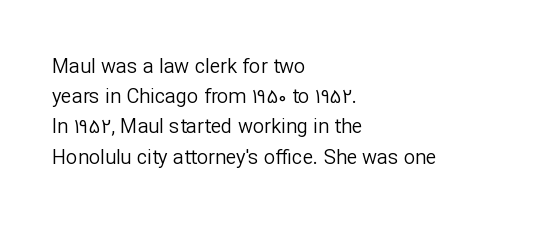
{"italic": "no", "bold": "no", "underline": "no", "align": "left", "line_spacing": "normal", "line_spacing_ratio": 1.51, "letter_spacing": "normal", "letter_spacing_em": 0.0, "glyph_px": 20}
